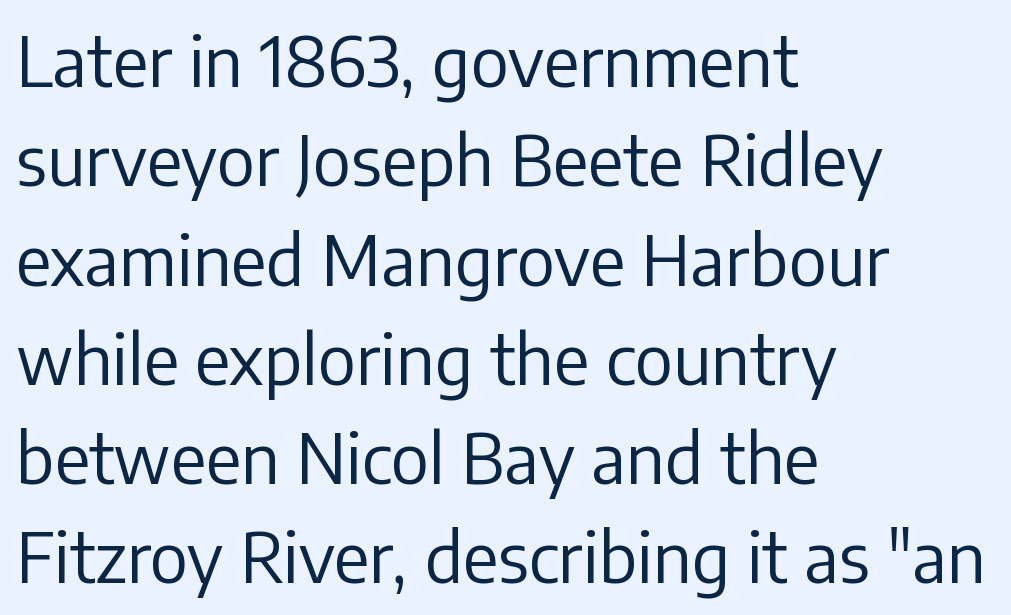
{"serif": "no", "italic": "no", "bold": "no", "weight": "regular", "width": "normal", "stroke_contrast": "low", "x_height": "medium", "monospaced": "no", "underline": "no", "align": "left", "line_spacing": "normal", "line_spacing_ratio": 1.46, "letter_spacing": "normal", "letter_spacing_em": 0.0, "glyph_px": 68}
